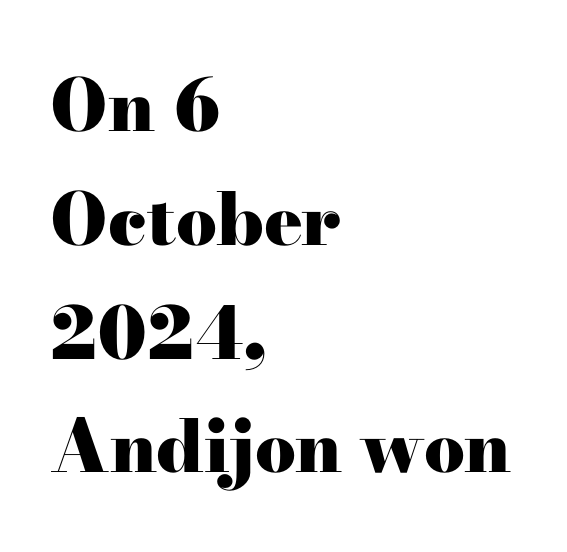
The image shows 72 px heavy, wide serif type, upright; set left-aligned, normal line spacing (1.58x), normal letter spacing, not underlined; high stroke contrast and a small x-height.
